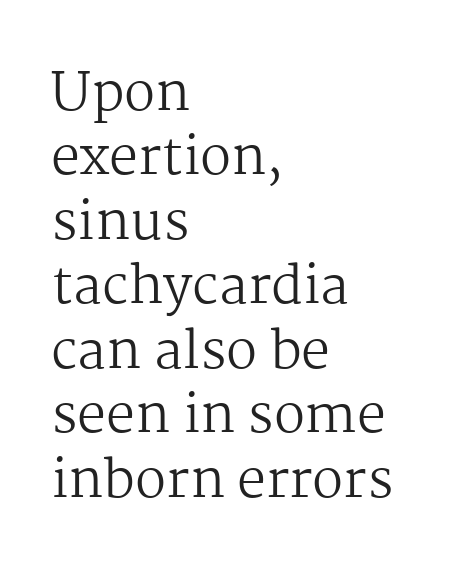
In terms of letterspacing, this is plain default setting. Stems and bowls with no extra thickness — not bold. Character widths vary here, with narrow letters taking less room than wide ones. The text block is weighted toward the left margin, trailing off unevenly rightward.
